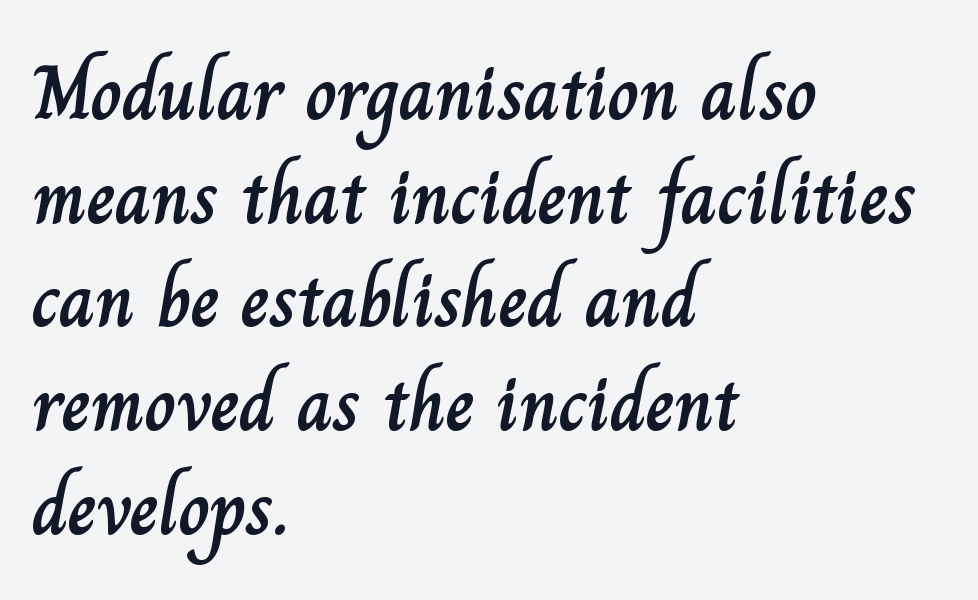
The image shows 78 px text type; set left-aligned, normal line spacing (1.33x), normal letter spacing, not underlined; low stroke contrast and a small x-height.
